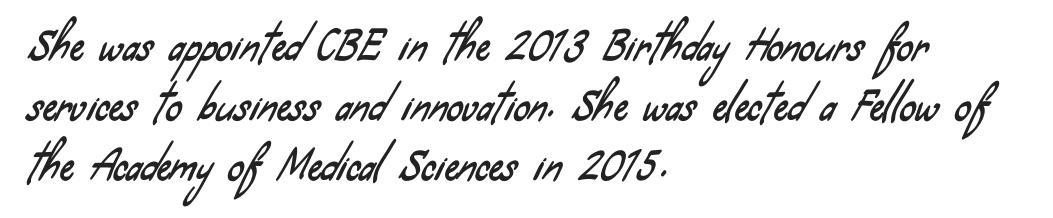
{"serif": "no", "width": "condensed", "stroke_contrast": "low", "x_height": "small", "monospaced": "no", "underline": "no", "align": "left", "line_spacing": "normal", "line_spacing_ratio": 1.5, "letter_spacing": "normal", "letter_spacing_em": 0.0, "glyph_px": 40}
